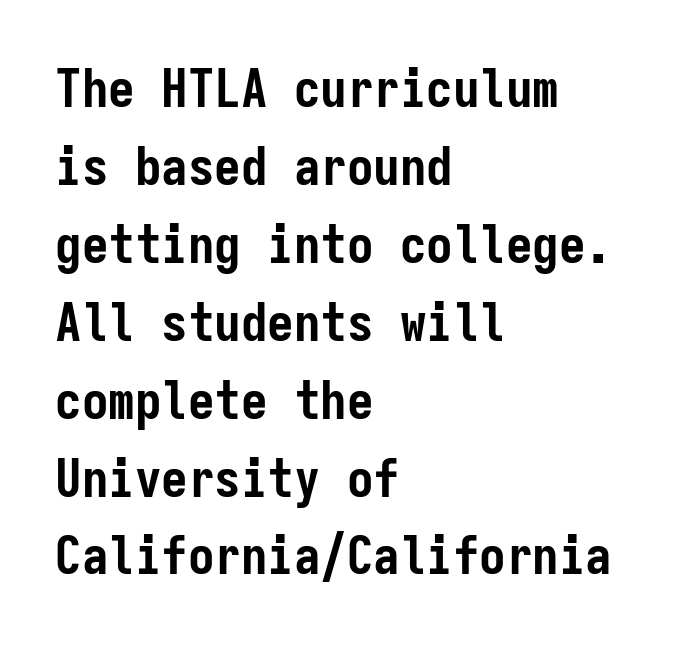
A bare baseline throughout the passage. The type sits square on the baseline with zero lean. No feet cap the strokes, marking this as sans-serif type. This sample keeps an unexceptional amount of space between lines. The passage shown is typed in a monospace face where columns stay perfectly aligned.
